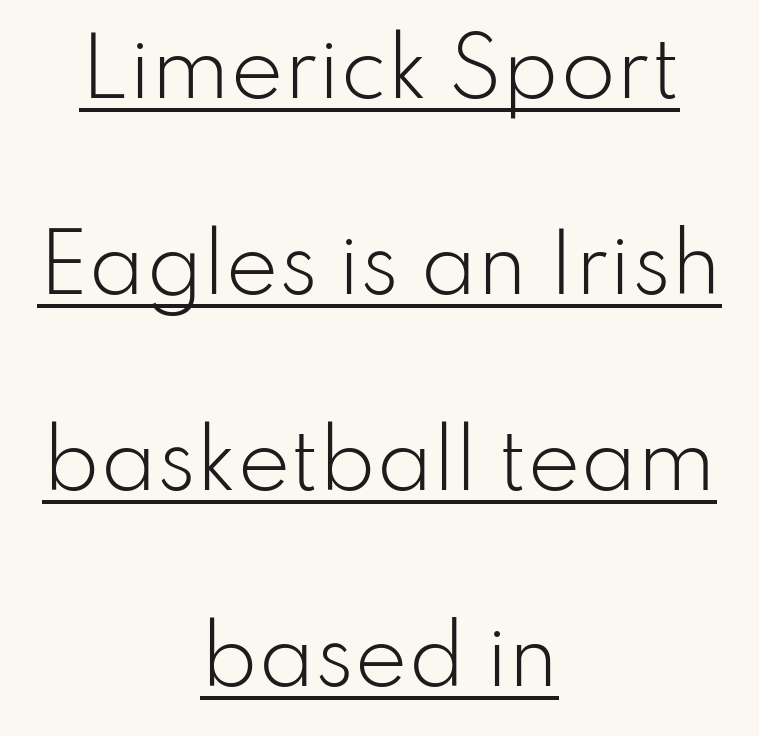
{"serif": "no", "italic": "no", "bold": "no", "weight": "light", "width": "normal", "stroke_contrast": "low", "x_height": "small", "monospaced": "no", "underline": "yes", "align": "center", "line_spacing": "loose", "line_spacing_ratio": 2.45, "letter_spacing": "normal", "letter_spacing_em": 0.0, "glyph_px": 80}
